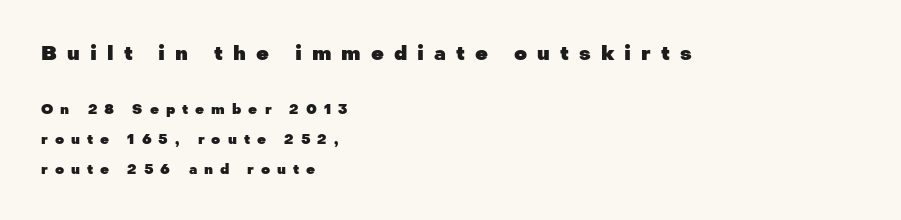
The image shows 20 px bold type, upright; set left-aligned, loose line spacing (2.15x), unusually wide letter spacing (+0.5 em), not underlined; the first (top) block is 1.43x larger.
